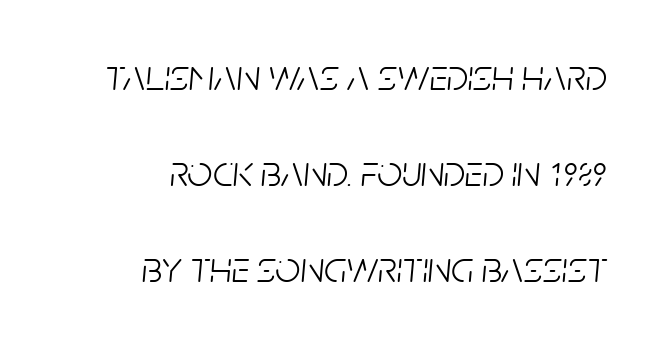
{"italic": "yes", "lean": "right", "slant_degrees": 5, "bold": "no", "weight": "light", "width": "condensed", "stroke_contrast": "low", "x_height": "large", "monospaced": "no", "underline": "no", "align": "right", "line_spacing": "loose", "line_spacing_ratio": 2.18, "letter_spacing": "normal", "letter_spacing_em": 0.0, "glyph_px": 44}
